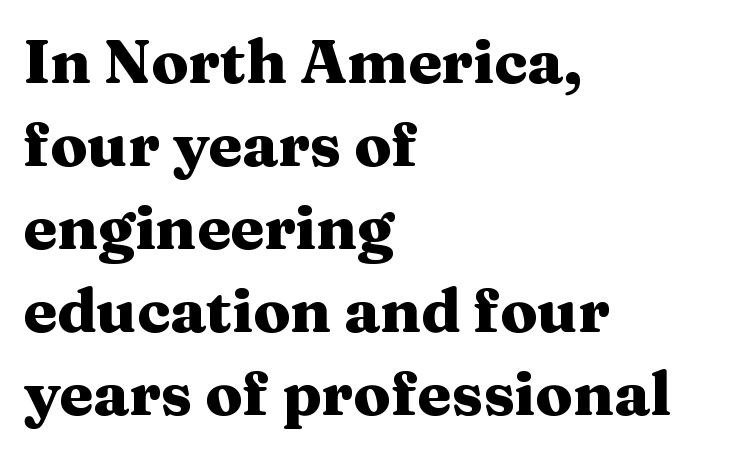
Q: Is the text bold? A: Yes.
Q: Is the text italic (slanted)? A: No, it is upright.
Q: Is the typeface a serif or a sans-serif typeface? A: Serif.
Q: Is the text underlined? A: No.
Q: How is the paragraph aligned? A: Left-aligned.
Q: Is the spacing between letters normal or unusually wide? A: Normal.
Q: Is the spacing between lines tight, normal or loose? A: Normal.
Q: Width (condensed, normal, or wide)? A: Wide.
Q: Stroke contrast? A: Medium.
Q: x-height? A: Medium.
Q: Monospaced? A: No.
